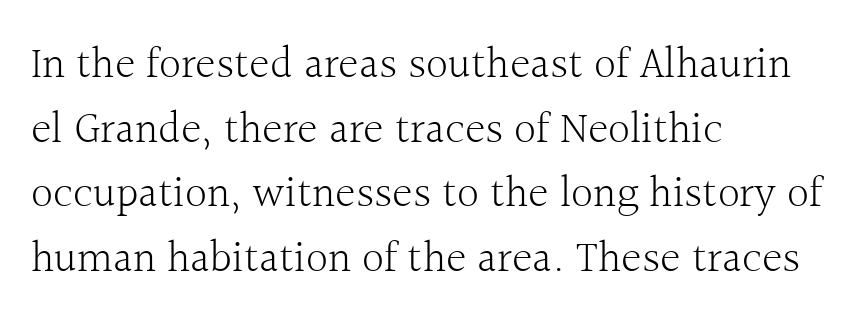
{"serif": "yes", "italic": "no", "bold": "no", "weight": "light", "width": "normal", "x_height": "medium", "monospaced": "no", "underline": "no", "align": "left", "line_spacing": "normal", "line_spacing_ratio": 1.47, "letter_spacing": "normal", "letter_spacing_em": 0.0, "glyph_px": 44}
